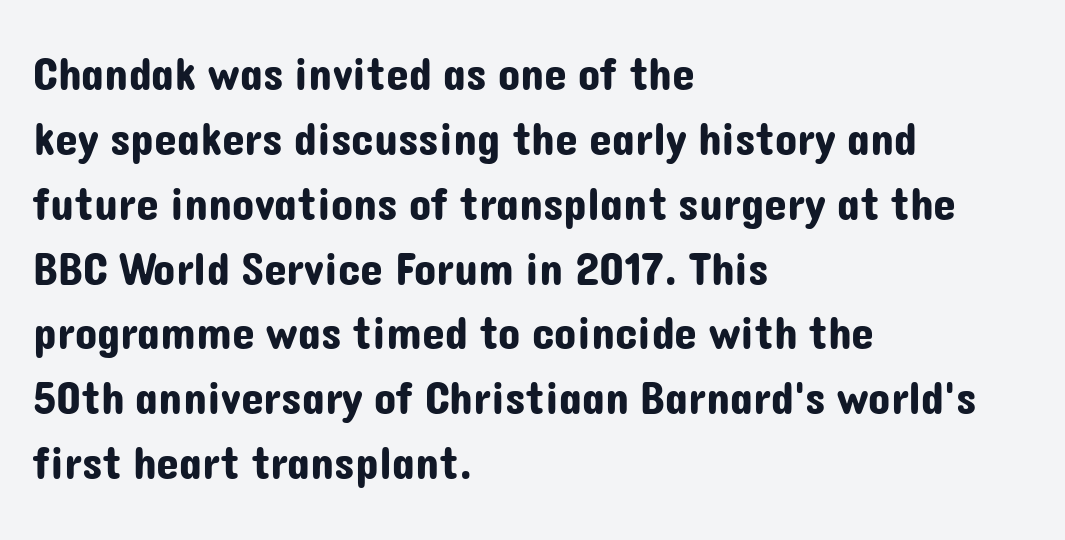
All the whitespace from short lines collects on the right. Do the letters lean? They stand straight. The string is rendered with underlining switched off. Stroke terminals: plain, sans-serif.
